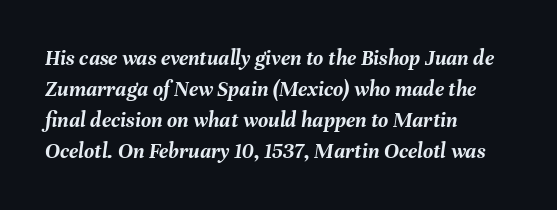
Q: Is the text bold? A: Yes.
Q: Is the text italic (slanted)? A: Yes, it leans right by about 8 degrees.
Q: Is the text underlined? A: No.
Q: How is the paragraph aligned? A: Left-aligned.
Q: Is the spacing between letters normal or unusually wide? A: Normal.
Q: Is the spacing between lines tight, normal or loose? A: Normal.
